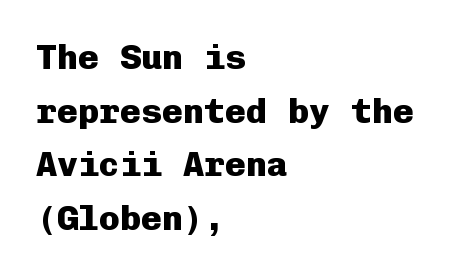
The image shows 35 px heavy sans-serif type, upright, monospaced; set left-aligned, normal line spacing (1.53x), normal letter spacing, not underlined; low stroke contrast and a medium x-height.
